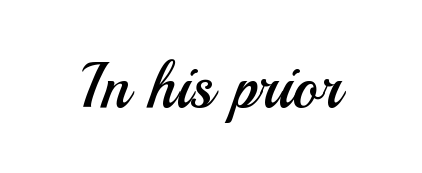
{"serif": "no", "bold": "no", "weight": "regular", "width": "normal", "stroke_contrast": "medium", "x_height": "small", "monospaced": "no", "underline": "no", "letter_spacing": "normal", "letter_spacing_em": 0.0, "glyph_px": 63}
